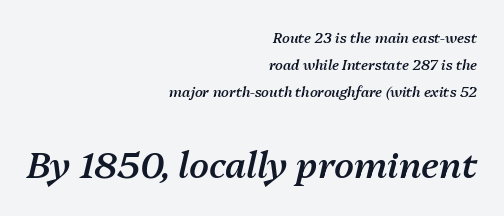
{"italic": "yes", "lean": "right", "slant_degrees": 13, "bold": "semi", "weight": "semibold", "width": "normal", "stroke_contrast": "medium", "x_height": "medium", "monospaced": "no", "underline": "no", "align": "right", "line_spacing": "loose", "line_spacing_ratio": 1.94, "letter_spacing": "normal", "letter_spacing_em": 0.0, "larger_block": "second", "size_ratio": 2.57, "glyph_px": 36}
